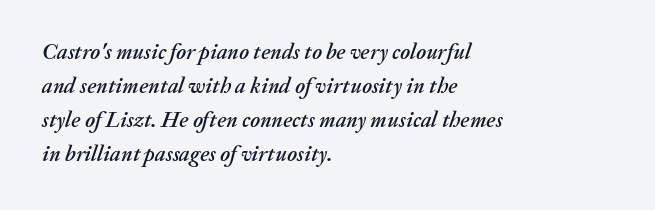
The image shows 22 px text type, italic (leaning right); set left-aligned, normal line spacing (1.55x), normal letter spacing, not underlined.
